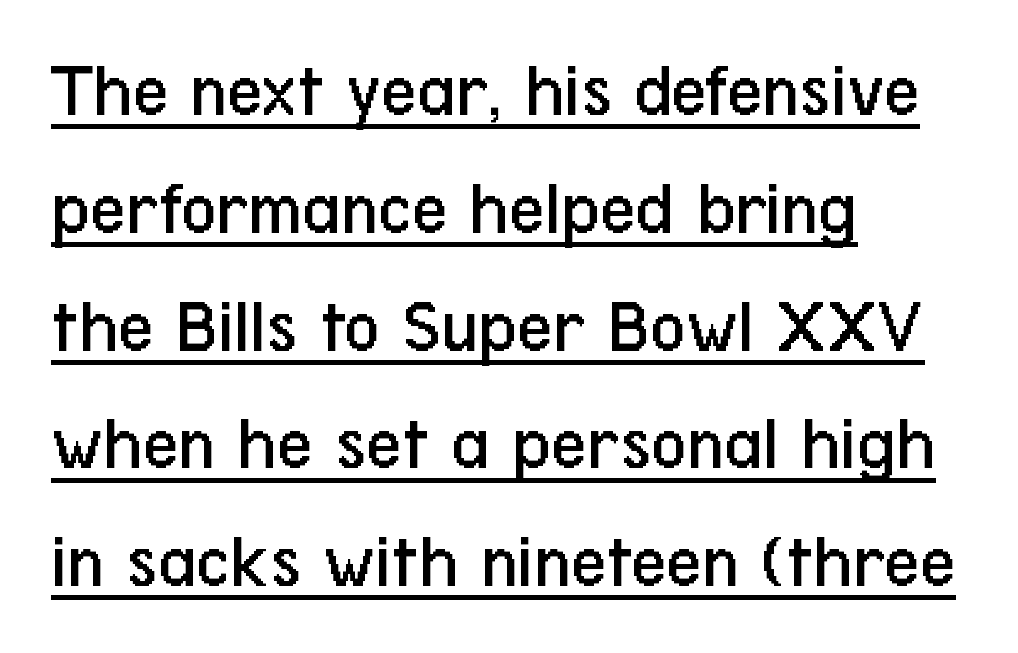
{"serif": "no", "italic": "no", "bold": "no", "weight": "regular", "width": "condensed", "stroke_contrast": "low", "x_height": "medium", "monospaced": "no", "underline": "yes", "align": "left", "line_spacing": "normal", "line_spacing_ratio": 1.51, "letter_spacing": "normal", "letter_spacing_em": 0.0, "glyph_px": 78}
